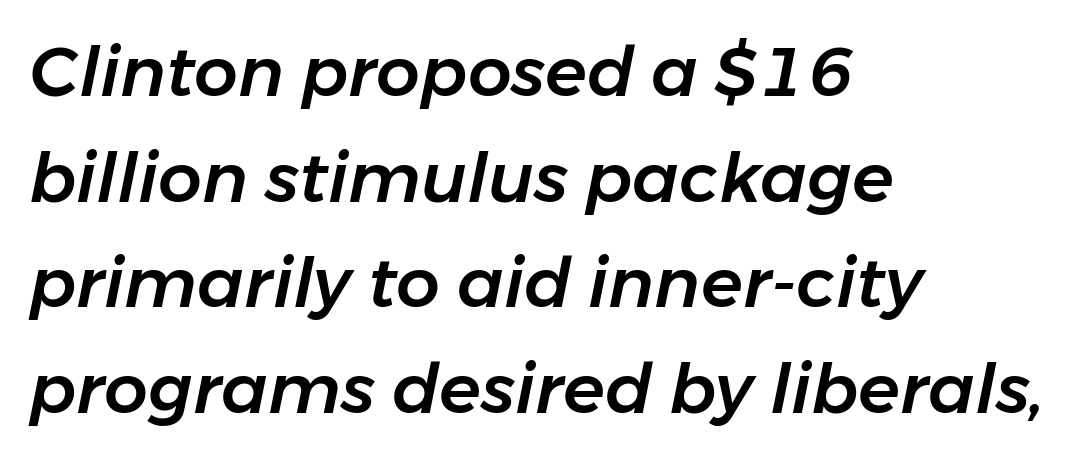
Q: Is the text italic (slanted)? A: Yes, it leans right by about 11 degrees.
Q: Is the text underlined? A: No.
Q: How is the paragraph aligned? A: Left-aligned.
Q: Is the spacing between letters normal or unusually wide? A: Normal.
Q: Is the spacing between lines tight, normal or loose? A: Normal.
Q: Width (condensed, normal, or wide)? A: Normal.
Q: Stroke contrast? A: Low.
Q: x-height? A: Medium.
Q: Monospaced? A: No.
